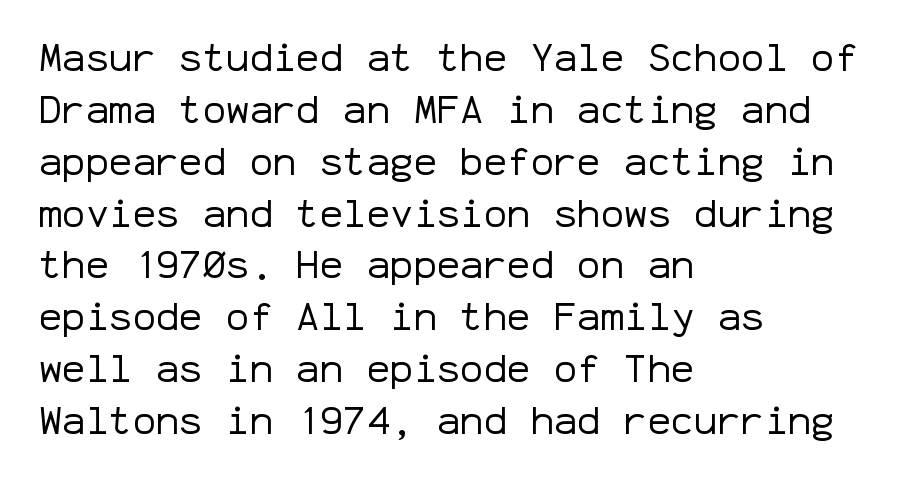
Quick note: not italic, upright. Nope, no serifs anywhere on these letters. These glyphs show unthickened strokes, regular width or finer. Which margin do the lines hug? The left one — the right edge is uneven. Nothing unusual about the tracking: characters are spaced as the font intends. The designer left line spacing at the default.
